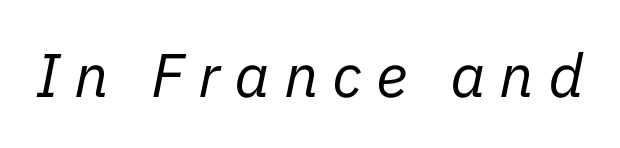
Q: Is the text bold? A: No.
Q: Is the text italic (slanted)? A: Yes, it leans right by about 11 degrees.
Q: Is the text underlined? A: No.
Q: Is the spacing between letters normal or unusually wide? A: Unusually wide.
Q: Width (condensed, normal, or wide)? A: Normal.
Q: Stroke contrast? A: Low.
Q: x-height? A: Medium.
Q: Monospaced? A: No.
